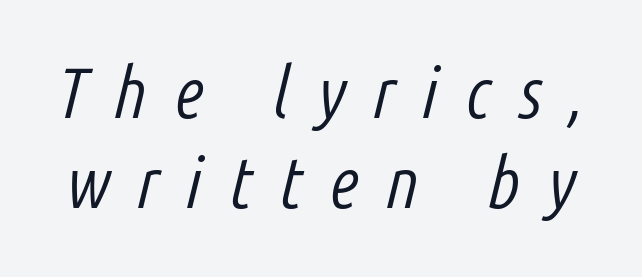
{"italic": "yes", "lean": "right", "slant_degrees": 14, "bold": "no", "weight": "light", "width": "condensed", "stroke_contrast": "low", "x_height": "medium", "monospaced": "no", "underline": "no", "line_spacing": "normal", "line_spacing_ratio": 1.25, "letter_spacing": "wide", "letter_spacing_em": 0.38, "glyph_px": 72}
